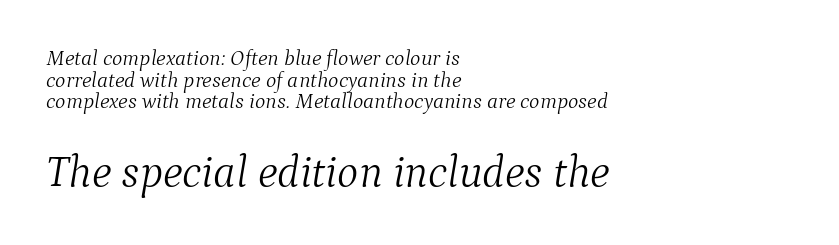
The second block has been scaled up relative to the first. This sample has the flowing, uneven cadence of proportional lettering. The space directly below the letters is spotless. You could barely slide anything between these rows.
